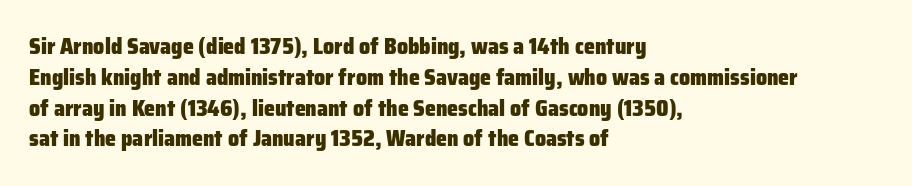
The image shows 22 px bold type, upright; set left-aligned, normal line spacing (1.4x), normal letter spacing, not underlined.
